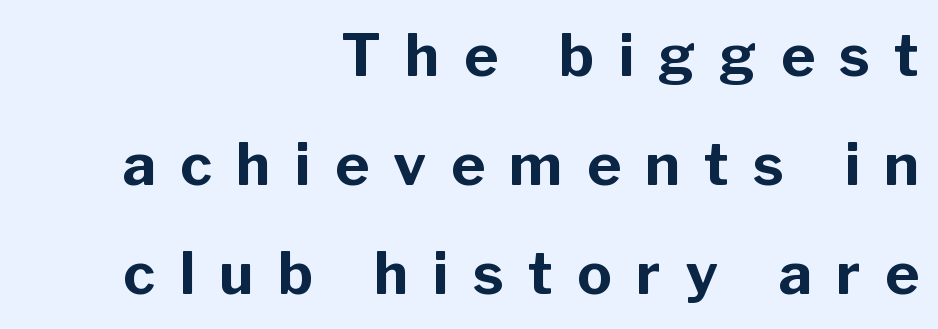
Q: Is the text bold? A: Yes.
Q: Is the text italic (slanted)? A: No, it is upright.
Q: Is the typeface a serif or a sans-serif typeface? A: Sans-serif.
Q: Is the text underlined? A: No.
Q: How is the paragraph aligned? A: Right-aligned.
Q: Is the spacing between letters normal or unusually wide? A: Unusually wide.
Q: Width (condensed, normal, or wide)? A: Normal.
Q: Stroke contrast? A: Low.
Q: x-height? A: Medium.
Q: Monospaced? A: No.
